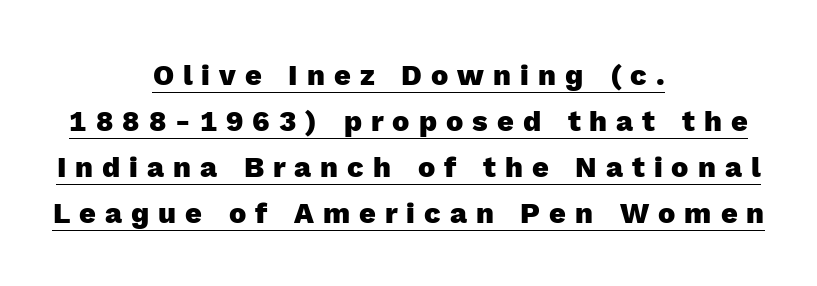
The rendering shows plain stroke endings on the letterforms — a sans-serif design. This is the regular roman posture of the typeface. The lines in this sample share a center point and differ in where they start and stop. Looks like regular typesetting: each glyph gets only the width it needs.
